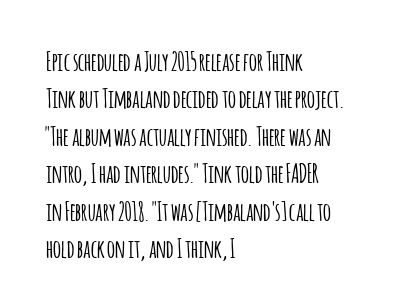
The image shows 25 px text type, upright; set left-aligned, normal line spacing (1.5x), normal letter spacing, not underlined.
